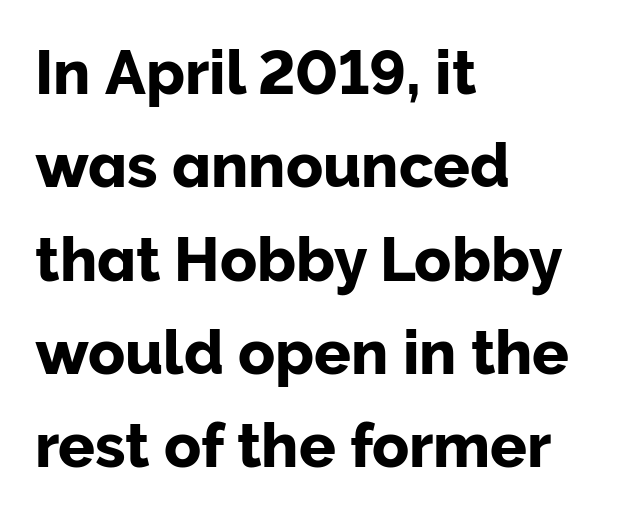
Q: Is the text italic (slanted)? A: No, it is upright.
Q: Is the typeface a serif or a sans-serif typeface? A: Sans-serif.
Q: Is the text underlined? A: No.
Q: How is the paragraph aligned? A: Left-aligned.
Q: Is the spacing between letters normal or unusually wide? A: Normal.
Q: Is the spacing between lines tight, normal or loose? A: Normal.
Q: Width (condensed, normal, or wide)? A: Normal.
Q: Stroke contrast? A: Low.
Q: x-height? A: Medium.
Q: Monospaced? A: No.
